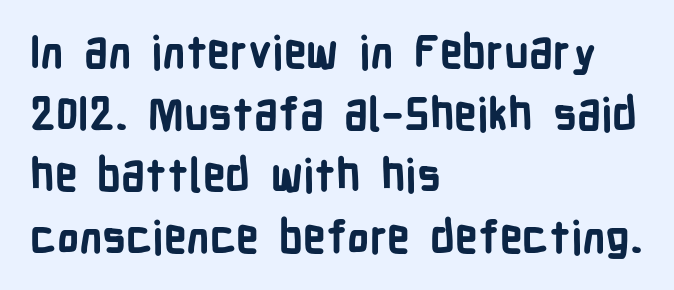
This is sans-serif lettering, the kind often seen on screens and signage. Typographic density is high because the face is bold. The passage shown is typed in a proportional face where columns would drift. Do the letters lean? They stand straight. Typeset ragged right — the left edge is the straight one. Descenders are the only things crossing below the line.
